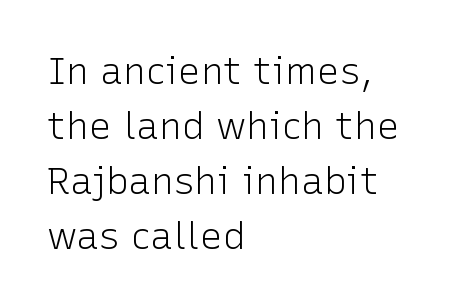
Font category for this specimen: sans-serif. Letter spacing: default. Casual observation: everything's shoved over to the left. This reads as an unemphasized weight, regular at the heaviest.
